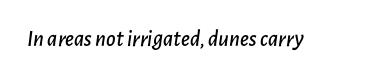
{"italic": "yes", "lean": "right", "slant_degrees": 7, "underline": "no", "letter_spacing": "normal", "letter_spacing_em": 0.0, "glyph_px": 23}
